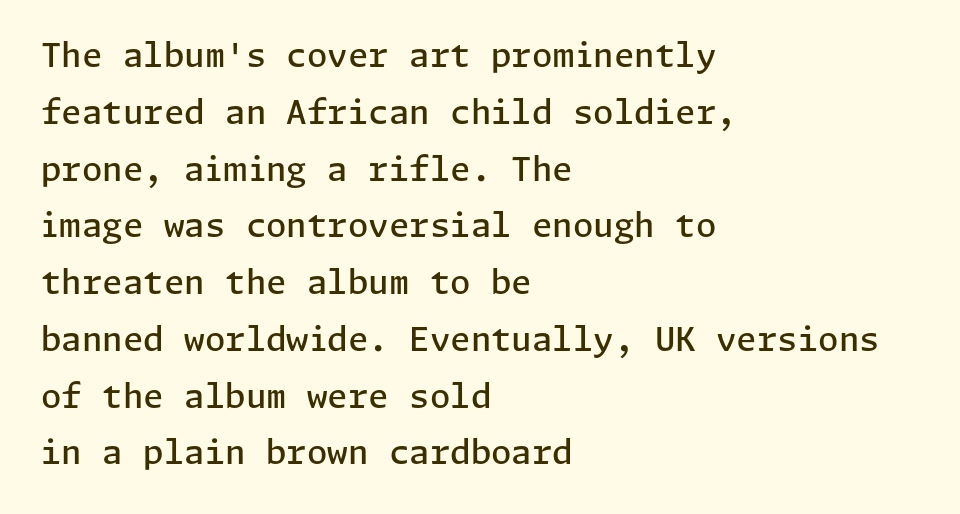
Posture: vertical. Every letter is mildly thick-stroked: semibold rather than bold. Inter-character spacing is left at the font's built-in metrics. Rule under the text: the space is simply empty. Stroke terminals: plain, sans-serif.
